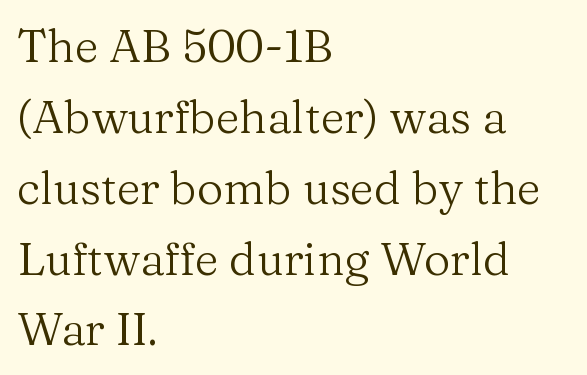
The image shows 46 px regular-weight serif type, upright; set left-aligned, normal line spacing (1.54x), normal letter spacing, not underlined; medium stroke contrast and a medium x-height.
